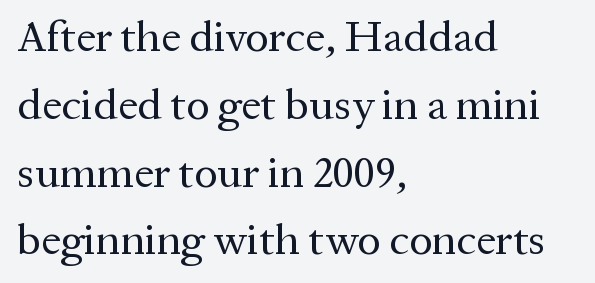
Q: Is the text bold? A: No.
Q: Is the text italic (slanted)? A: No, it is upright.
Q: Is the typeface a serif or a sans-serif typeface? A: Serif.
Q: Is the text underlined? A: No.
Q: How is the paragraph aligned? A: Left-aligned.
Q: Is the spacing between letters normal or unusually wide? A: Normal.
Q: Is the spacing between lines tight, normal or loose? A: Normal.
Q: Width (condensed, normal, or wide)? A: Normal.
Q: Stroke contrast? A: Medium.
Q: x-height? A: Medium.
Q: Monospaced? A: No.
